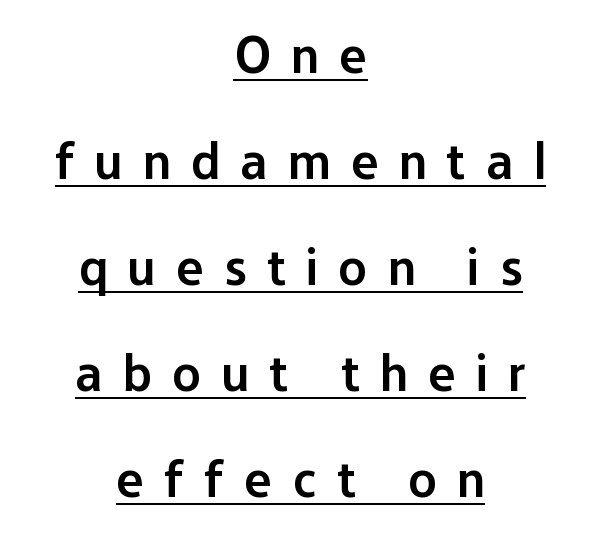
{"serif": "no", "italic": "no", "bold": "semi", "weight": "semibold", "width": "normal", "stroke_contrast": "low", "x_height": "medium", "monospaced": "no", "underline": "yes", "align": "center", "line_spacing": "loose", "line_spacing_ratio": 2.04, "letter_spacing": "wide", "letter_spacing_em": 0.39, "glyph_px": 52}
